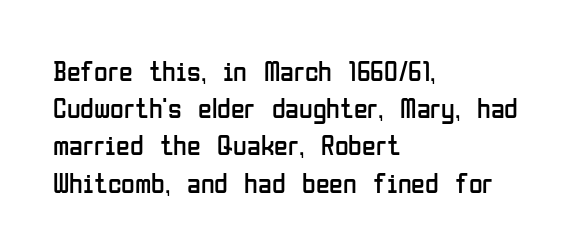
The image shows 28 px regular-weight, condensed sans-serif type, upright; set left-aligned, normal line spacing (1.33x), normal letter spacing, not underlined; low stroke contrast and a medium x-height.
